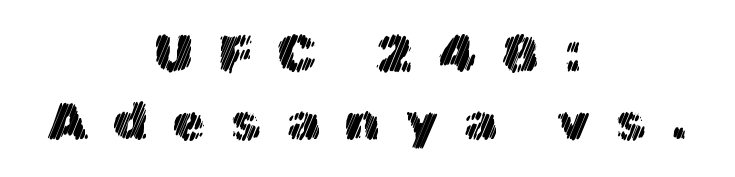
Q: Is the text italic (slanted)? A: No, it is upright.
Q: Is the text underlined? A: No.
Q: How is the paragraph aligned? A: Centered.
Q: Is the spacing between letters normal or unusually wide? A: Unusually wide.
Q: Is the spacing between lines tight, normal or loose? A: Normal.
Q: Width (condensed, normal, or wide)? A: Normal.
Q: x-height? A: Medium.
Q: Monospaced? A: No.
